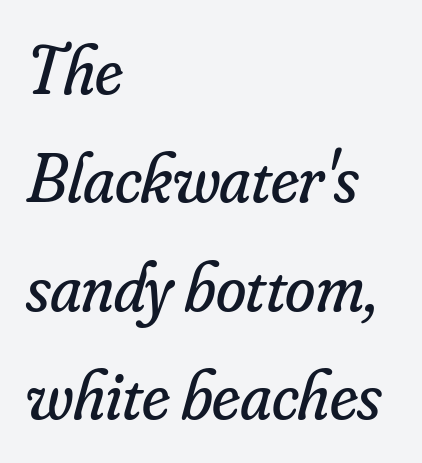
The image shows 69 px regular-weight serif type, italic (leaning right); set left-aligned, normal line spacing (1.57x), normal letter spacing, not underlined; low stroke contrast and a small x-height.
